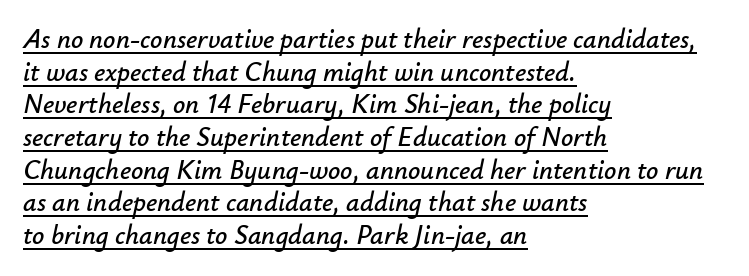
{"italic": "yes", "lean": "right", "slant_degrees": 12, "underline": "yes", "align": "left", "line_spacing_ratio": 1.21, "letter_spacing": "normal", "letter_spacing_em": 0.0, "glyph_px": 27}
